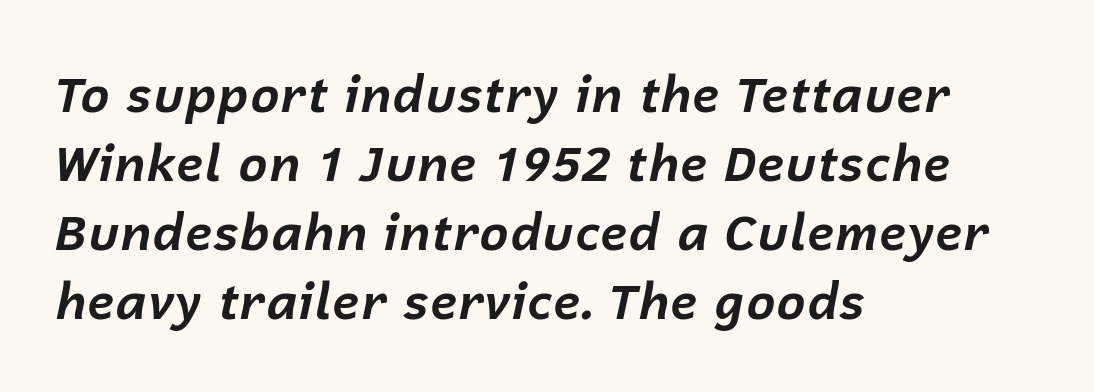
The image shows 50 px bold type, italic (leaning right); set left-aligned, normal line spacing (1.38x), normal letter spacing, not underlined; low stroke contrast and a medium x-height.
